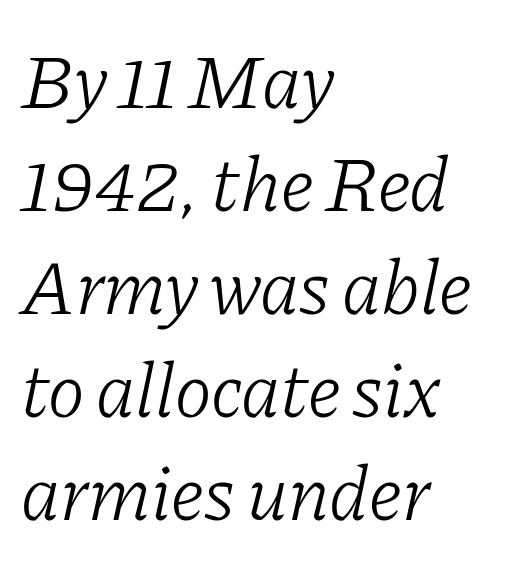
{"serif": "yes", "italic": "yes", "lean": "right", "slant_degrees": 11, "bold": "no", "weight": "light", "width": "normal", "stroke_contrast": "low", "x_height": "medium", "monospaced": "no", "underline": "no", "align": "left", "line_spacing": "normal", "line_spacing_ratio": 1.32, "letter_spacing": "normal", "letter_spacing_em": 0.0, "glyph_px": 78}
